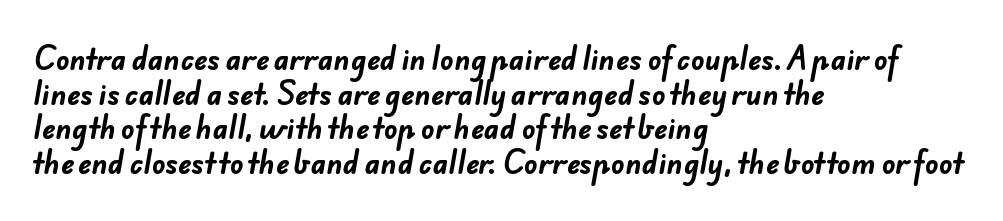
The glyphs have the mass of a bold cut. The lines in this sample share a left origin and differ only in where they stop. The space directly below the letters is spotless. Standard letterfit; no display-style spreading of the glyphs. This is sans-serif lettering, the kind often seen on screens and signage.
